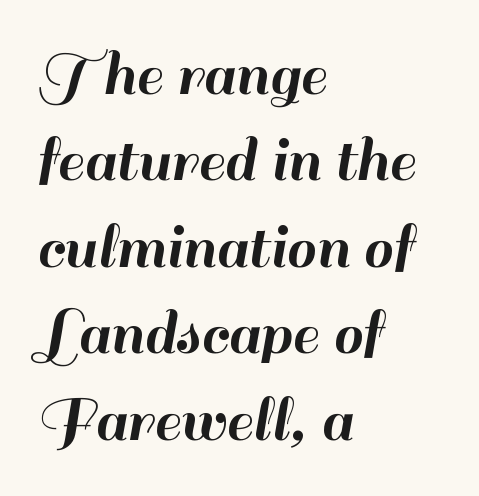
Q: Is the text italic (slanted)? A: Yes.
Q: Is the typeface a serif or a sans-serif typeface? A: Sans-serif.
Q: Is the text underlined? A: No.
Q: How is the paragraph aligned? A: Left-aligned.
Q: Is the spacing between letters normal or unusually wide? A: Normal.
Q: Is the spacing between lines tight, normal or loose? A: Normal.
Q: Width (condensed, normal, or wide)? A: Normal.
Q: Stroke contrast? A: High.
Q: x-height? A: Small.
Q: Monospaced? A: No.
